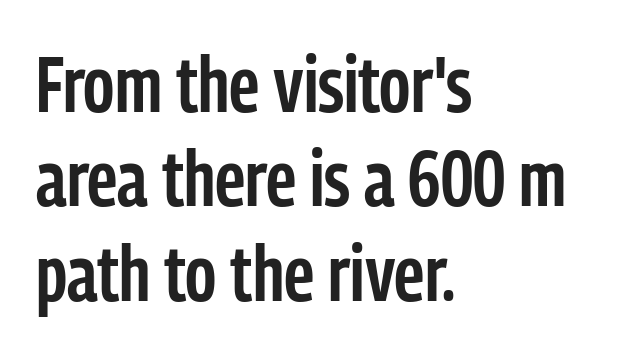
Tracking value appears to be zero — textbook default spacing. Every stem runs plumb, perpendicular to the baseline. On the weight axis this lands at semibold, roughly 600. Observe the absence of serifs on each vertical stroke in this sample.
